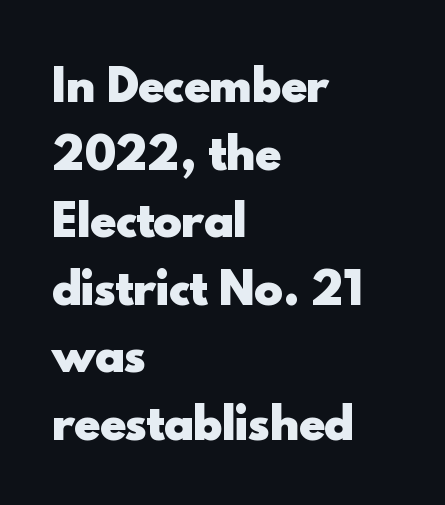
A typesetter would call this leading conventional body-copy spacing. Tracking here is standard; glyphs follow each other at the usual distance. The typesetter chose a ragged-right arrangement here. The foot of each line stays bare and open. The letters advance in unequal steps, a hallmark of proportional type.
